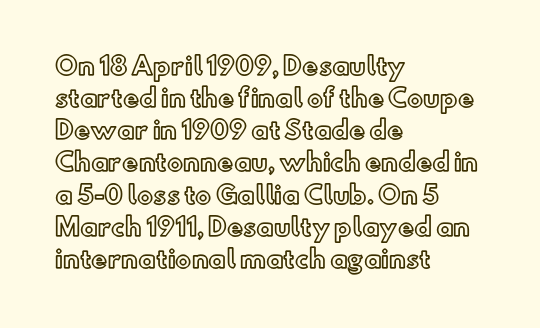
{"italic": "no", "underline": "no", "align": "left", "line_spacing": "normal", "line_spacing_ratio": 1.34, "letter_spacing": "normal", "letter_spacing_em": 0.0, "glyph_px": 24}
